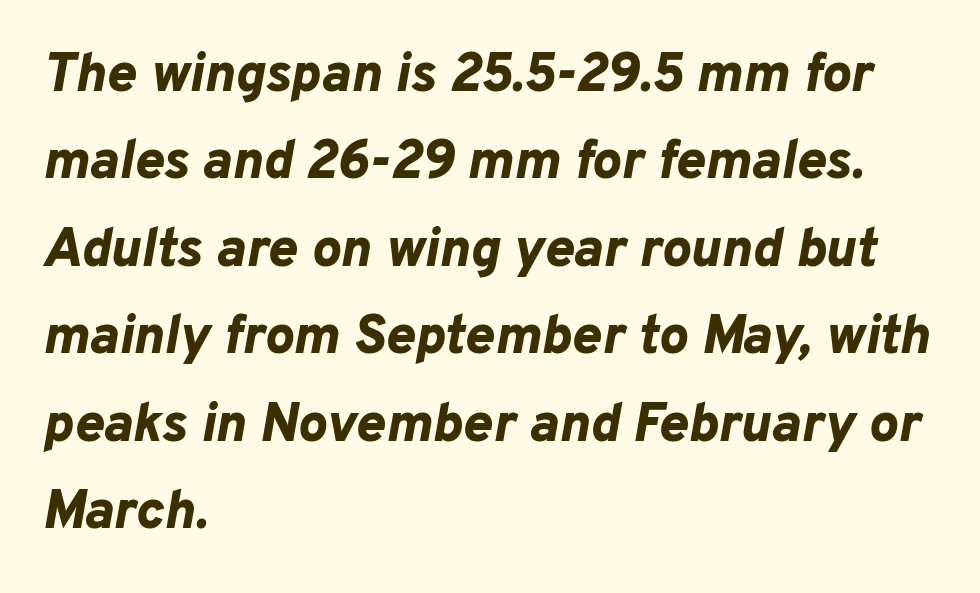
Q: Is the text bold? A: Yes.
Q: Is the text italic (slanted)? A: Yes, it leans right by about 10 degrees.
Q: Is the text underlined? A: No.
Q: How is the paragraph aligned? A: Left-aligned.
Q: Is the spacing between letters normal or unusually wide? A: Normal.
Q: Is the spacing between lines tight, normal or loose? A: Normal.
Q: Width (condensed, normal, or wide)? A: Normal.
Q: Stroke contrast? A: Low.
Q: x-height? A: Medium.
Q: Monospaced? A: No.
